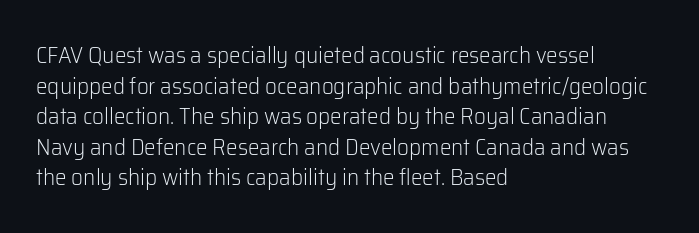
{"italic": "no", "bold": "no", "underline": "no", "align": "left", "line_spacing": "normal", "line_spacing_ratio": 1.33, "letter_spacing": "normal", "letter_spacing_em": 0.0, "glyph_px": 23}
